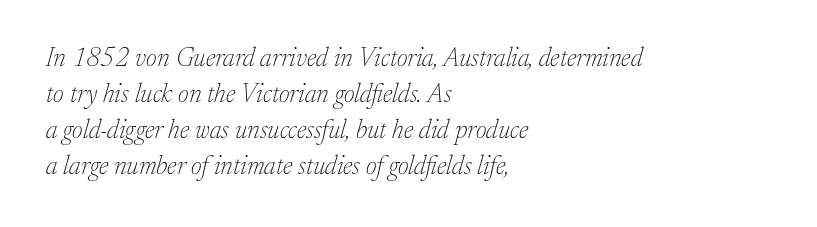
The image shows 26 px text type, italic (leaning right); set left-aligned, normal line spacing (1.38x), normal letter spacing, not underlined.
